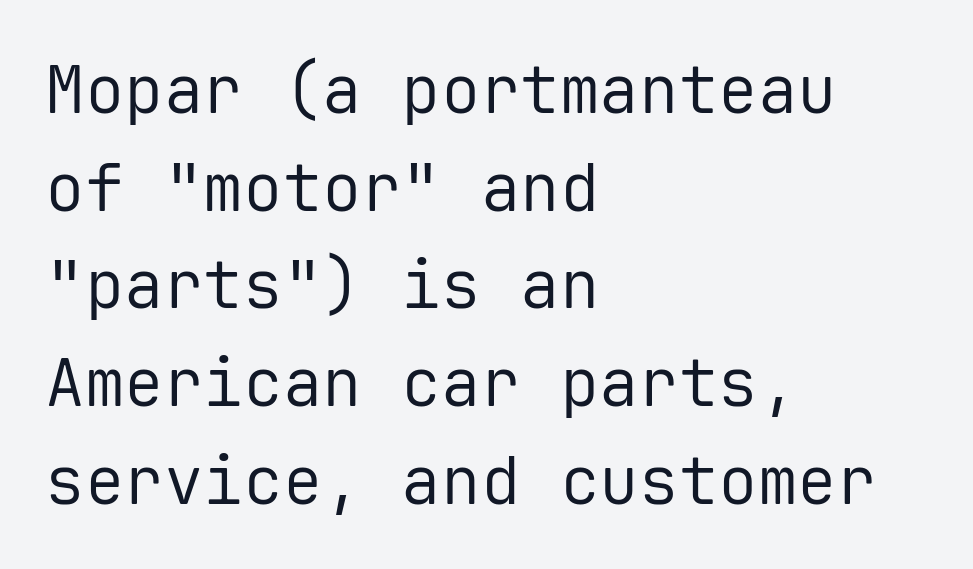
The image shows 66 px regular-weight sans-serif type, upright, monospaced; set left-aligned, normal line spacing (1.48x), normal letter spacing, not underlined; low stroke contrast and a medium x-height.
